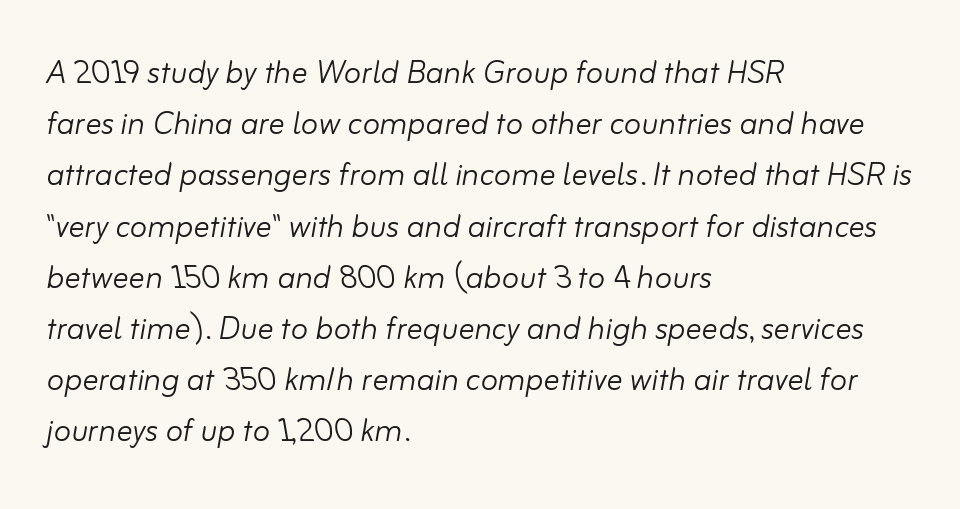
Q: Is the text bold? A: No.
Q: Is the text italic (slanted)? A: Yes, it leans right by about 10 degrees.
Q: Is the text underlined? A: No.
Q: How is the paragraph aligned? A: Left-aligned.
Q: Is the spacing between letters normal or unusually wide? A: Normal.
Q: Is the spacing between lines tight, normal or loose? A: Normal.
Q: Width (condensed, normal, or wide)? A: Normal.
Q: Stroke contrast? A: Low.
Q: x-height? A: Small.
Q: Monospaced? A: No.
